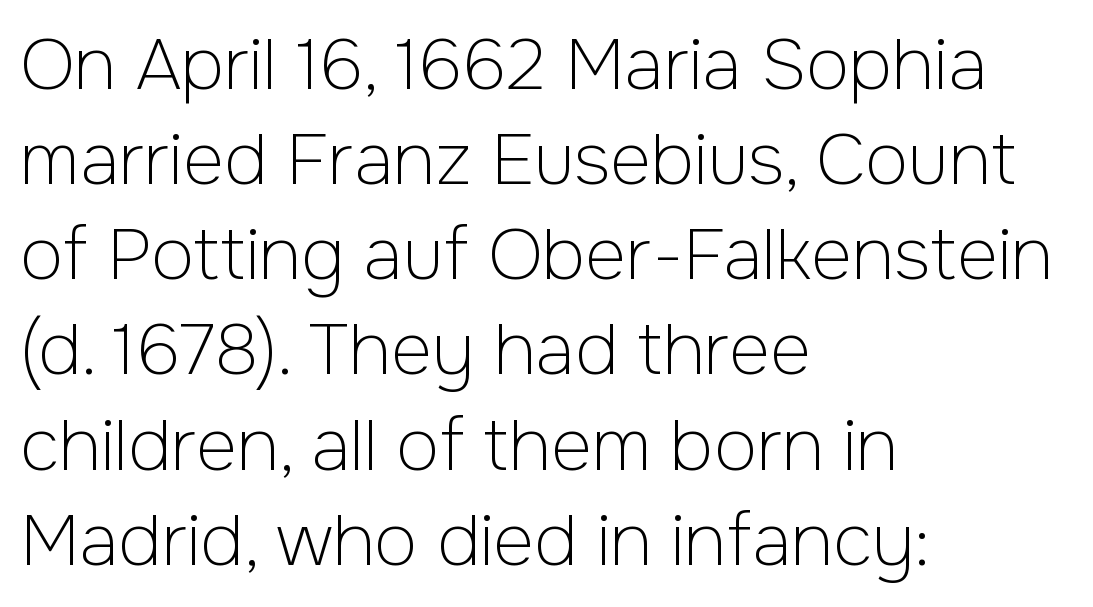
The image shows 71 px light sans-serif type, upright; set left-aligned, normal line spacing (1.34x), normal letter spacing, not underlined; low stroke contrast and a medium x-height.
